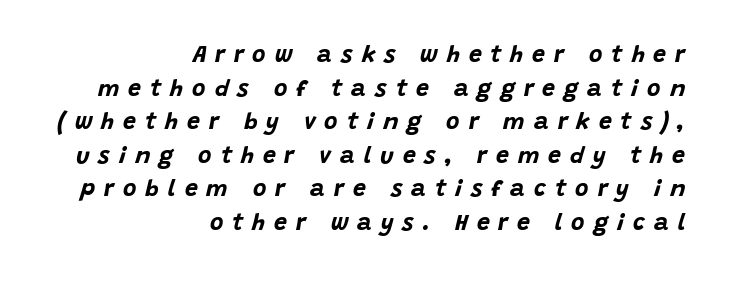
The lettering tilts uniformly, giving the passage an italic look. The paragraph shown leans on its right margin. Between one letter and the next there's a generous, obvious gap. If you measured baseline to baseline, you'd find a middling distance. These words are printed bold, with thick strokes throughout. Unmarked baselines from the first word to the last.
